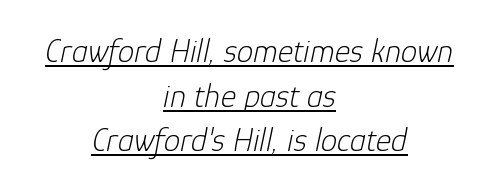
Regular leading. Students, observe the line beneath the letters — that is underlining. You could not count columns in this text — the font is proportionally spaced. The weight would be labelled regular, book, light, or lighter still.
